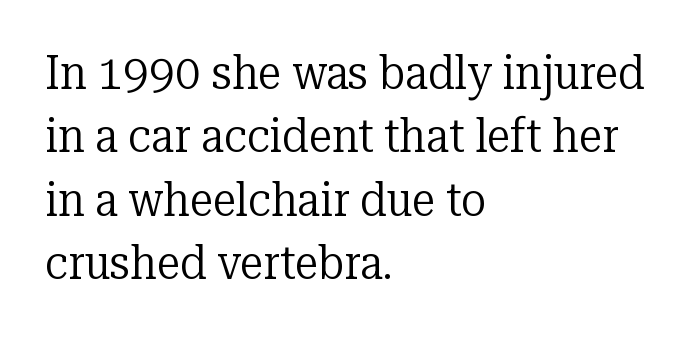
Tall strokes in this sample are plumb rather than angled. Tracking value appears to be zero — textbook default spacing. Quick note: underline off. Summary of vertical rhythm: regular, with standard interline spacing. Compared with a centered layout, this one pins lines to the left instead.
